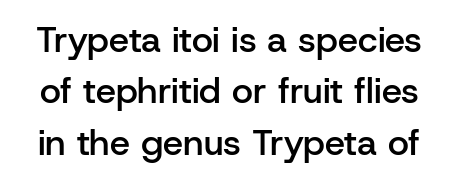
Rows of type keep a routine distance in the vertical direction. Does the lettering tilt? It doesn't — this is upright. The passage shown has conventional tracking throughout. A typesetter would label this face a sans. Stems and bowls a touch heavier than normal — semibold. Descenders are the only things crossing below the line.
